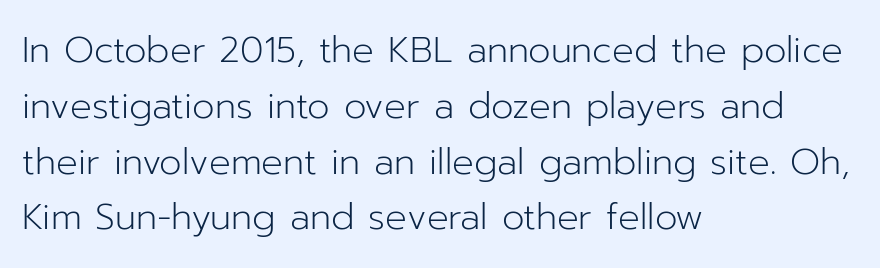
This sample has the flowing, uneven cadence of proportional lettering. In terms of letterspacing, this is plain default setting. A normal amount of white space separates one row of letters from the next. The glyphs in this specimen are sans serif. Type without underlining.
